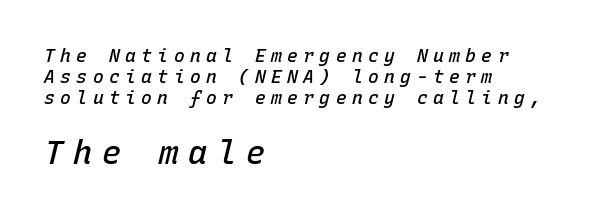
Q: Is the text bold? A: Semi-bold.
Q: Is the text italic (slanted)? A: Yes, it leans right by about 15 degrees.
Q: Is the text underlined? A: No.
Q: How is the paragraph aligned? A: Left-aligned.
Q: Is the spacing between letters normal or unusually wide? A: Unusually wide.
Q: Which block of text is set in a larger size, the first (top) or the second (bottom)? A: The second (bottom) one.
Q: Width (condensed, normal, or wide)? A: Normal.
Q: Stroke contrast? A: Low.
Q: x-height? A: Medium.
Q: Monospaced? A: Yes.
